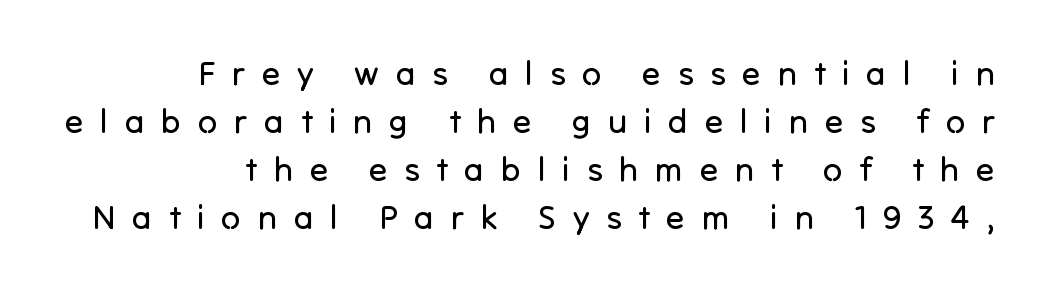
Note the varied advance widths — an 'i' is clearly narrower than an 'm'. Compared with typical body copy, the letter spacing here is much looser. Horizontal alignment here is rightward, an uncommon choice for prose. Only glyphs here, with clear space below each row.
